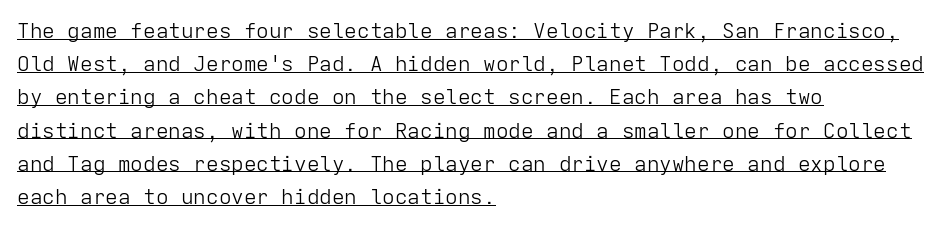
The image shows 21 px text type, upright; set left-aligned, normal line spacing (1.58x), normal letter spacing, underlined.
